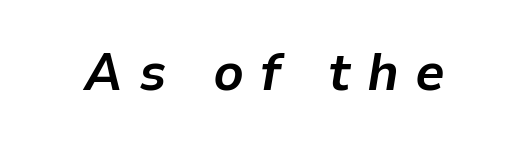
The image shows 53 px bold type, italic (leaning right); set unusually wide letter spacing (+0.3 em), not underlined; low stroke contrast and a medium x-height.
